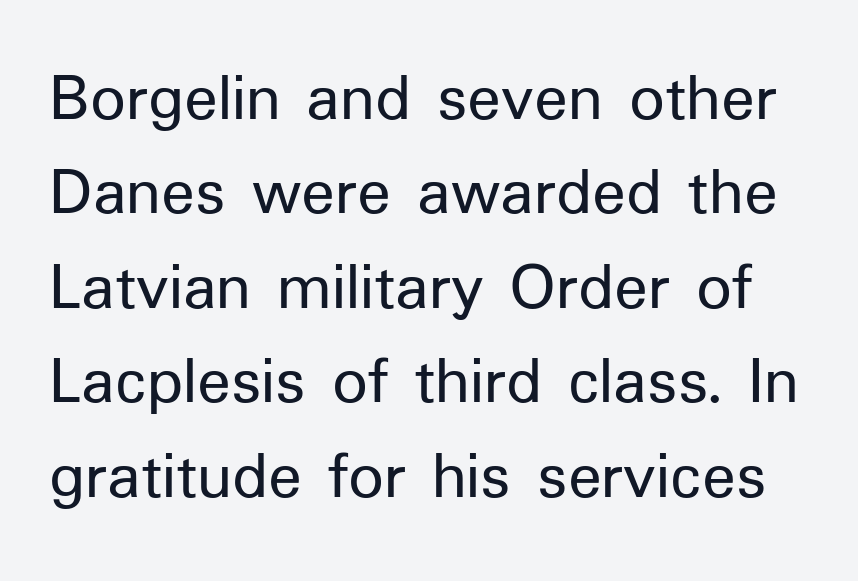
Q: Is the text bold? A: No.
Q: Is the text italic (slanted)? A: No, it is upright.
Q: Is the typeface a serif or a sans-serif typeface? A: Sans-serif.
Q: Is the text underlined? A: No.
Q: Is the spacing between letters normal or unusually wide? A: Normal.
Q: Is the spacing between lines tight, normal or loose? A: Normal.
Q: Width (condensed, normal, or wide)? A: Normal.
Q: Stroke contrast? A: Low.
Q: x-height? A: Medium.
Q: Monospaced? A: No.
